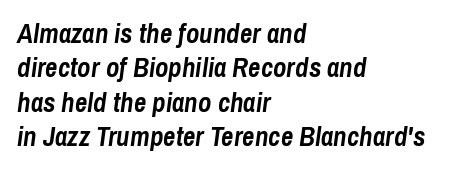
The space directly below the letters is spotless. Designer's note — italics engaged. Is the block centered? No — it sits flush against the left margin. The designer left line spacing at the default. As a designer I'd log this as weight 700, bold.
